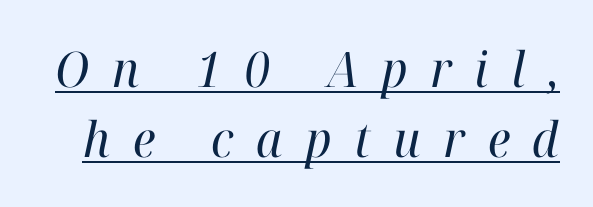
The image shows 49 px regular-weight serif type, italic (leaning right); set normal line spacing (1.43x), unusually wide letter spacing (+0.46 em), underlined; high stroke contrast and a medium x-height.
